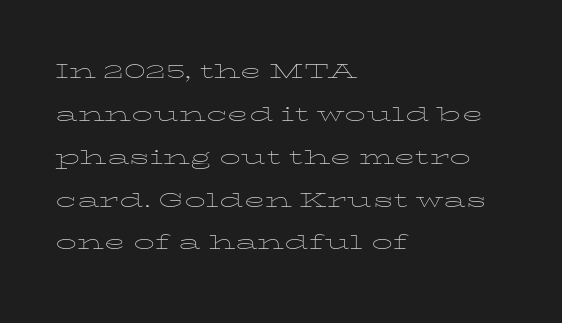
{"italic": "no", "bold": "no", "weight": "thin", "width": "wide", "stroke_contrast": "low", "x_height": "medium", "monospaced": "no", "underline": "no", "align": "left", "line_spacing": "normal", "line_spacing_ratio": 1.53, "letter_spacing": "normal", "letter_spacing_em": 0.0, "glyph_px": 28}
